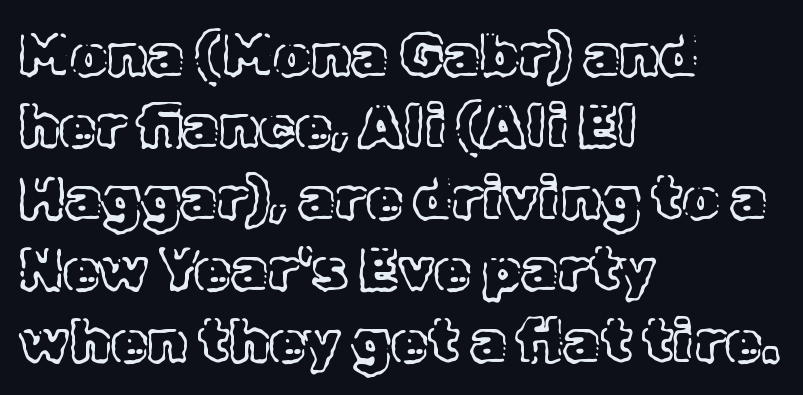
Looks like regular typesetting: each glyph gets only the width it needs. Vertical strokes here are truly vertical. Every row of glyphs begins at an identical x-position on the left. Spacing between characters is what you'd get straight out of the box. Anything drawn beneath the words? Only blank space.
